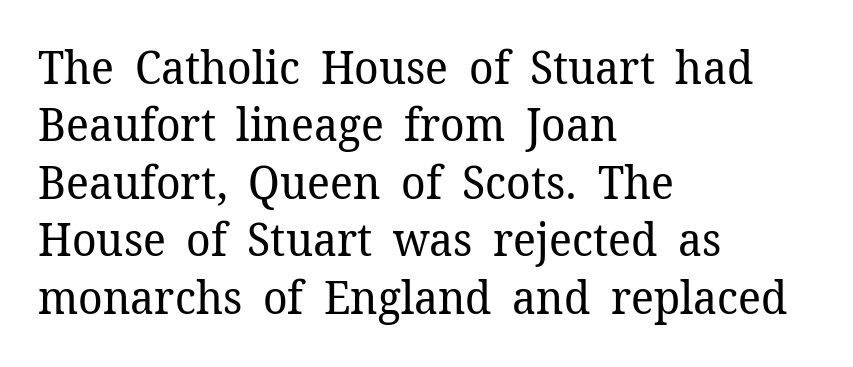
The image shows 46 px regular-weight serif type, upright; set left-aligned, normal line spacing (1.25x), normal letter spacing, not underlined; low stroke contrast and a medium x-height.
